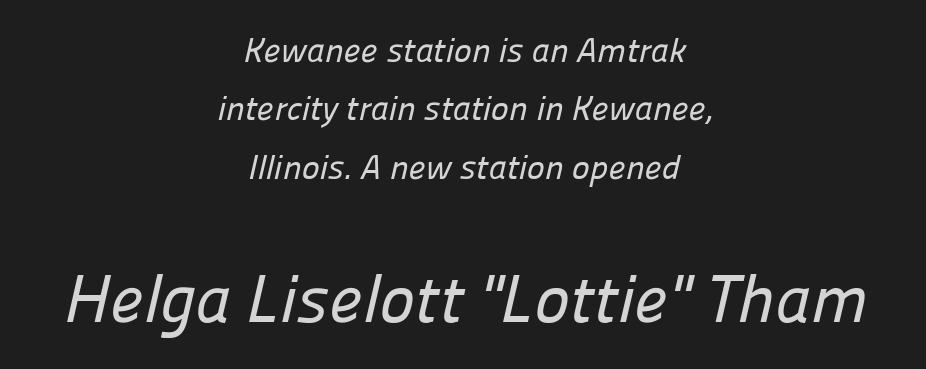
{"serif": "no", "width": "normal", "stroke_contrast": "low", "x_height": "medium", "monospaced": "no", "underline": "no", "align": "center", "line_spacing_ratio": 1.72, "letter_spacing": "normal", "letter_spacing_em": 0.0, "larger_block": "second", "size_ratio": 1.97, "glyph_px": 67}
